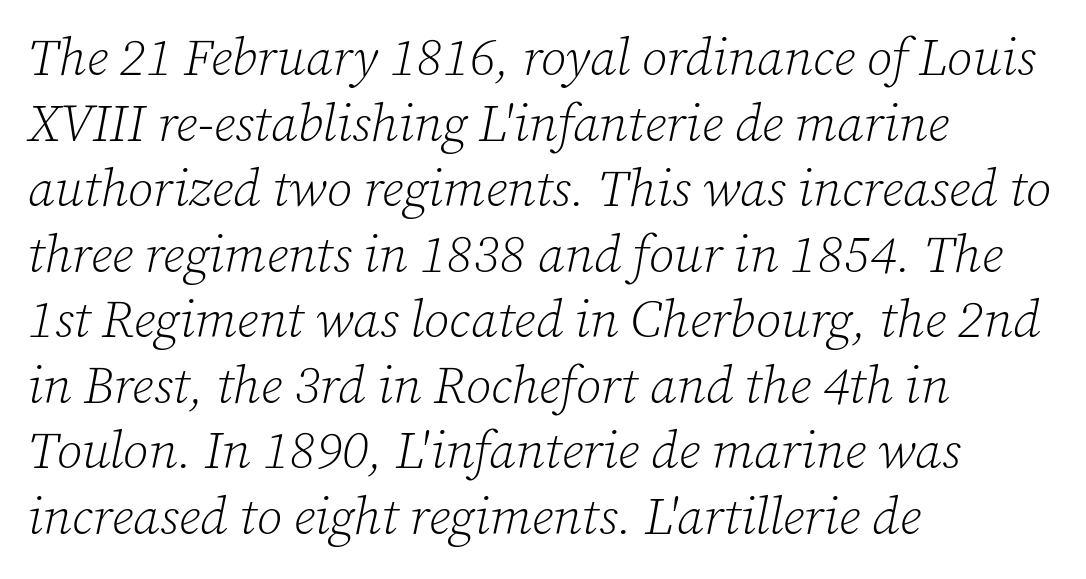
The image shows 52 px light serif type, italic (leaning right); set left-aligned, normal line spacing (1.26x), normal letter spacing, not underlined; low stroke contrast and a medium x-height.
